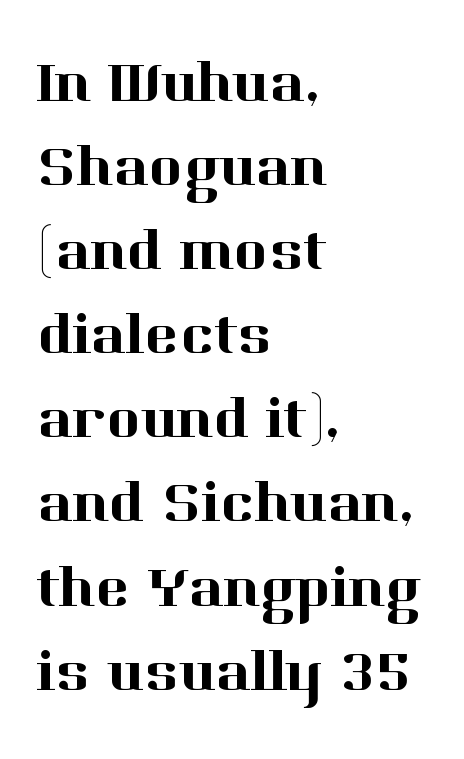
The image shows 58 px serif type, upright; set left-aligned, normal line spacing (1.45x), normal letter spacing, not underlined; high stroke contrast and a medium x-height.
